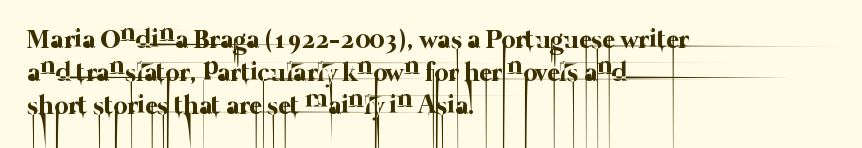
The ragged edge is on the right, which tells us the setting is flush left. The specimen omits any rule beneath the text block's lines. The passage shown has conventional tracking throughout. Think standard paragraph weight, or any step lighter than that.
